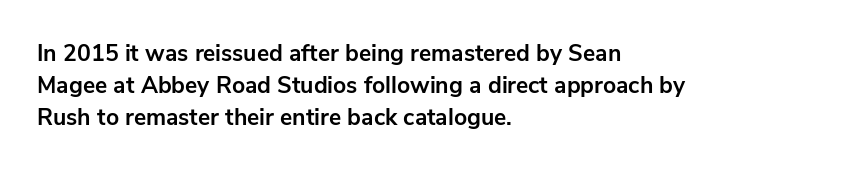
Q: Is the text bold? A: Yes.
Q: Is the text italic (slanted)? A: No, it is upright.
Q: Is the text underlined? A: No.
Q: How is the paragraph aligned? A: Left-aligned.
Q: Is the spacing between letters normal or unusually wide? A: Normal.
Q: Is the spacing between lines tight, normal or loose? A: Normal.
